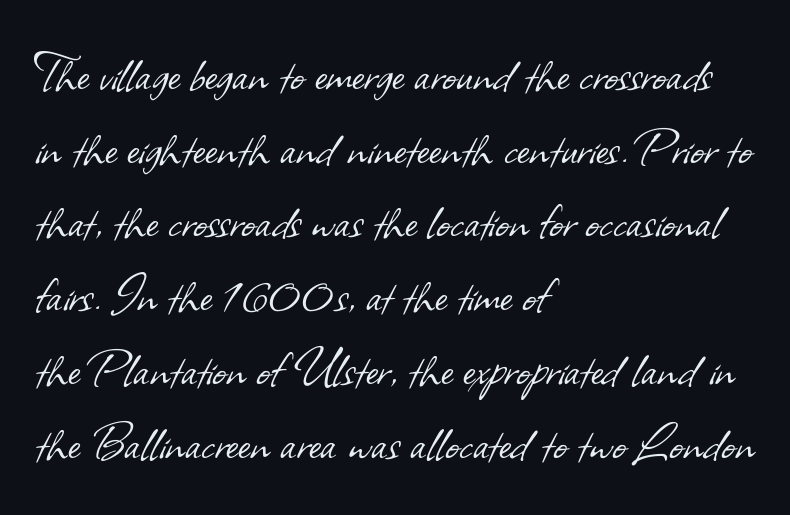
The image shows 59 px light sans-serif type; set left-aligned, normal line spacing (1.25x), normal letter spacing, not underlined; low stroke contrast and a small x-height.
